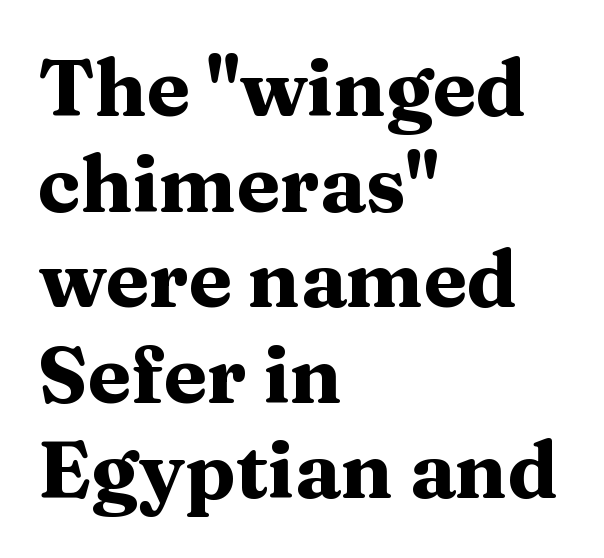
Every stem runs plumb, perpendicular to the baseline. Do the characters align in a grid? No, the font is proportional. The space beneath each line is pristine and unruled. The type is set solid horizontally, with unmodified tracking. Does the weight exceed regular? Yes, all the way to bold. Little horizontal feet cap the strokes, marking this as serif type.
